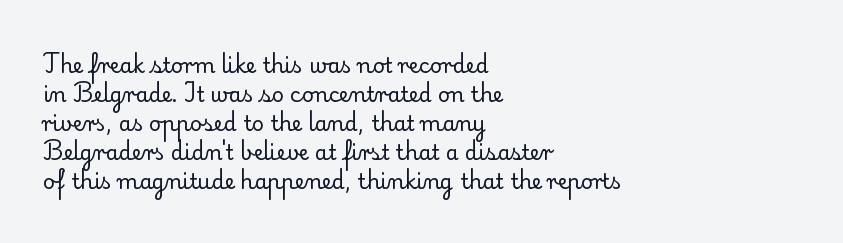
Q: Is the text bold? A: No.
Q: Is the text italic (slanted)? A: No, it is upright.
Q: Is the text underlined? A: No.
Q: How is the paragraph aligned? A: Left-aligned.
Q: Is the spacing between letters normal or unusually wide? A: Normal.
Q: Is the spacing between lines tight, normal or loose? A: Normal.
